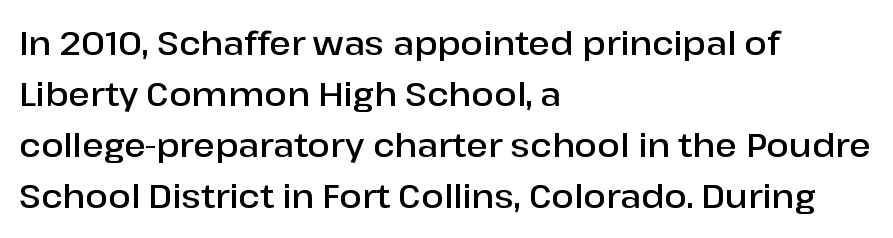
The image shows 33 px semibold sans-serif type, upright; set left-aligned, normal line spacing (1.55x), normal letter spacing, not underlined; low stroke contrast and a medium x-height.
